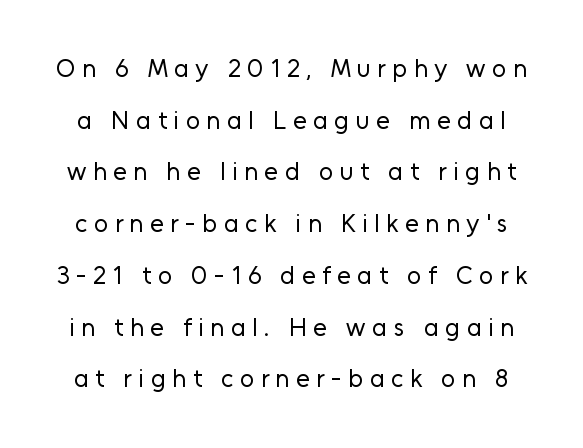
Compared with typical body copy, the letter spacing here is much looser. A great deal of white space separates one row of letters from the next. Just letters on the line, the space beneath them empty. Stem width sits at or under what a default text font uses. If you drew a line through each stem, it would be perfectly vertical.
